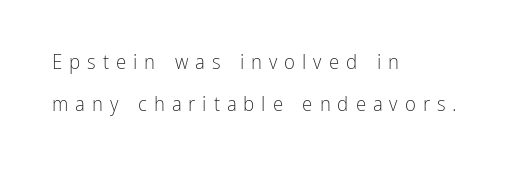
{"italic": "no", "bold": "no", "underline": "no", "align": "left", "line_spacing": "loose", "line_spacing_ratio": 1.98, "letter_spacing": "wide", "letter_spacing_em": 0.33, "glyph_px": 21}
